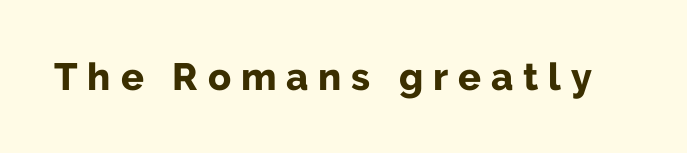
Q: Is the text bold? A: Yes.
Q: Is the text italic (slanted)? A: No, it is upright.
Q: Is the typeface a serif or a sans-serif typeface? A: Sans-serif.
Q: Is the text underlined? A: No.
Q: Is the spacing between letters normal or unusually wide? A: Unusually wide.
Q: Width (condensed, normal, or wide)? A: Normal.
Q: Stroke contrast? A: Low.
Q: x-height? A: Medium.
Q: Monospaced? A: No.
